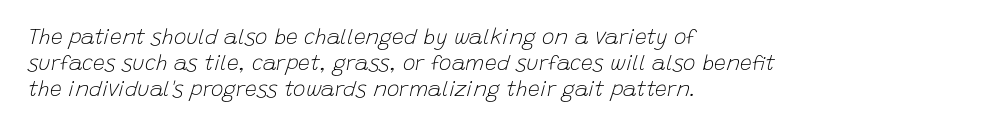
The image shows 21 px text type, italic (leaning right); set left-aligned, line spacing 1.23x, normal letter spacing, not underlined.
